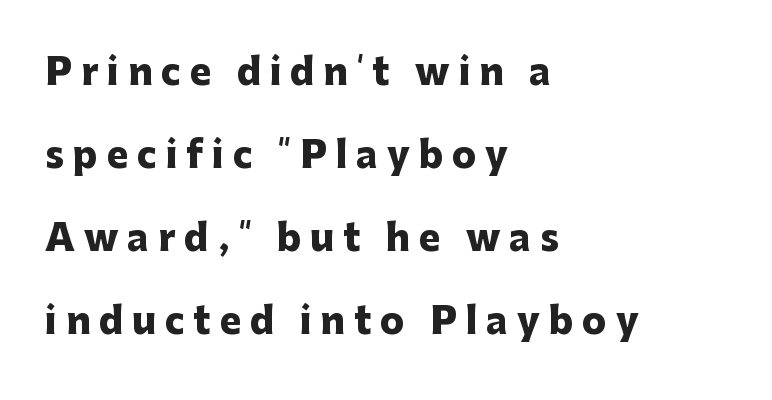
The image shows 36 px heavy sans-serif type, upright; set left-aligned, loose line spacing (2.31x), unusually wide letter spacing (+0.25 em), not underlined; low stroke contrast and a medium x-height.
